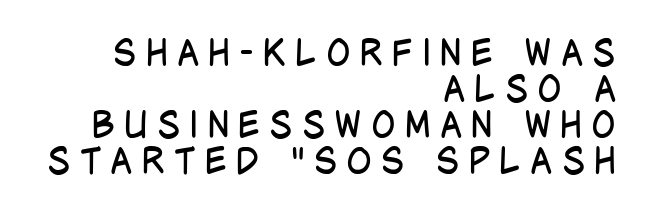
No italicization has been applied; the sample stays upright. Each stroke keeps to a modest, everyday thickness or less. Here the designer chose a conventional face with non-uniform glyph widths. The block of text is dense from top to bottom, with scant space between rows. Between one letter and the next there's a generous, obvious gap. Serifs: no, the terminals of the letterforms are clean.
